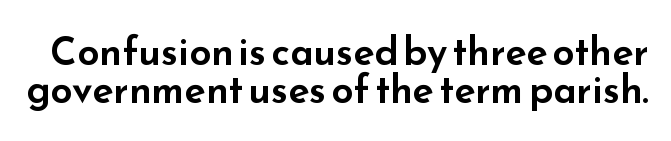
{"serif": "no", "italic": "no", "width": "wide", "stroke_contrast": "low", "x_height": "small", "monospaced": "no", "underline": "no", "line_spacing": "tight", "line_spacing_ratio": 0.97, "letter_spacing": "normal", "letter_spacing_em": 0.0, "glyph_px": 39}
